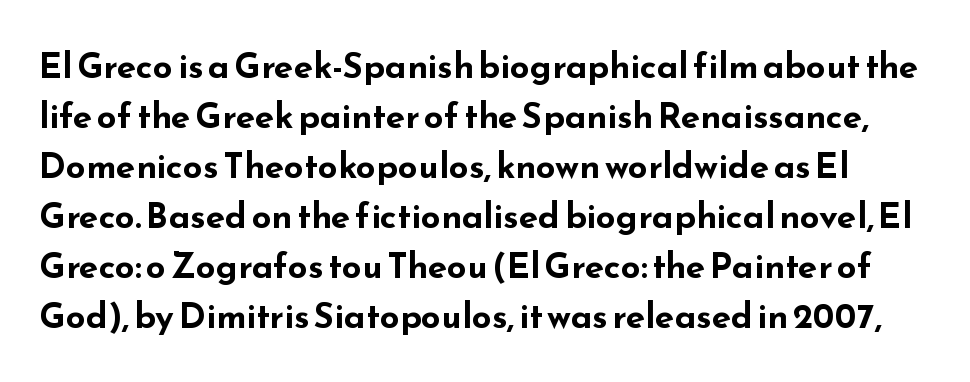
Q: Is the text bold? A: Yes.
Q: Is the text italic (slanted)? A: No, it is upright.
Q: Is the typeface a serif or a sans-serif typeface? A: Sans-serif.
Q: Is the text underlined? A: No.
Q: Is the spacing between letters normal or unusually wide? A: Normal.
Q: Is the spacing between lines tight, normal or loose? A: Normal.
Q: Width (condensed, normal, or wide)? A: Wide.
Q: Stroke contrast? A: Low.
Q: x-height? A: Small.
Q: Monospaced? A: No.
